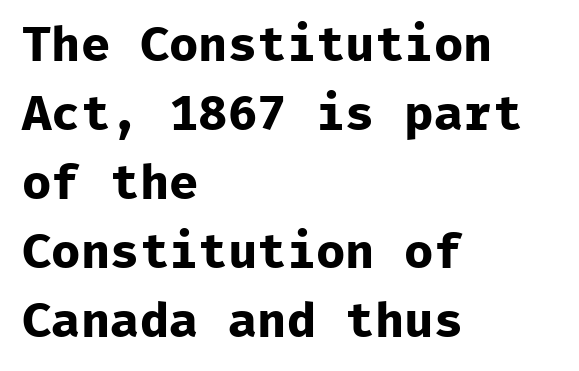
{"serif": "no", "italic": "no", "bold": "yes", "weight": "bold", "width": "normal", "stroke_contrast": "low", "x_height": "medium", "monospaced": "yes", "underline": "no", "align": "left", "line_spacing": "normal", "line_spacing_ratio": 1.41, "letter_spacing": "normal", "letter_spacing_em": 0.0, "glyph_px": 49}
